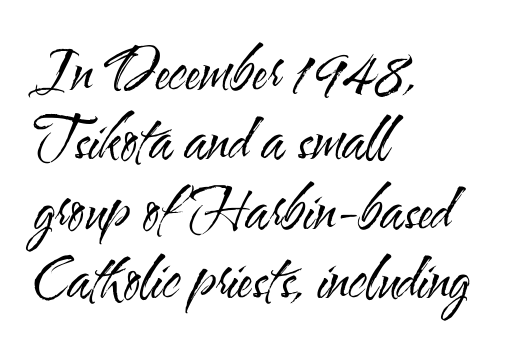
Q: Is the text bold? A: No.
Q: Is the text italic (slanted)? A: Yes.
Q: Is the typeface a serif or a sans-serif typeface? A: Sans-serif.
Q: Is the text underlined? A: No.
Q: How is the paragraph aligned? A: Left-aligned.
Q: Is the spacing between letters normal or unusually wide? A: Normal.
Q: Width (condensed, normal, or wide)? A: Condensed.
Q: Stroke contrast? A: Medium.
Q: x-height? A: Small.
Q: Monospaced? A: No.
